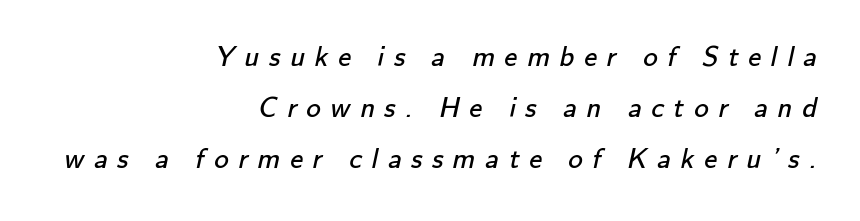
Clear beneath every line of the passage. Is the letter spacing exaggerated? Yes — the characters are pushed far apart. Each letter keeps its own natural width here, so spacing adapts to shape. Font category for this specimen: sans-serif.
